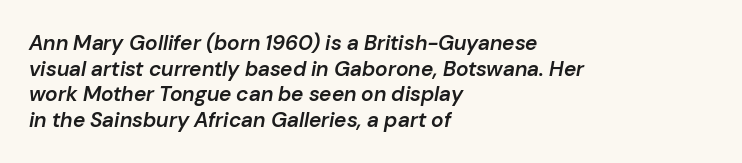
{"italic": "yes", "lean": "right", "slant_degrees": 10, "bold": "semi", "underline": "no", "align": "left", "line_spacing_ratio": 1.22, "letter_spacing": "normal", "letter_spacing_em": 0.0, "glyph_px": 21}
